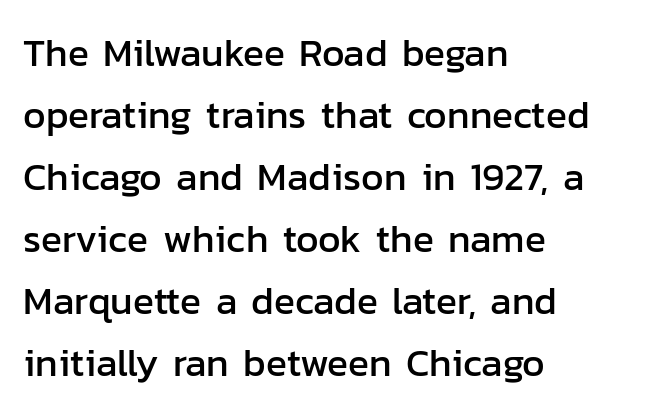
The image shows 39 px sans-serif type, upright; set left-aligned, normal line spacing (1.59x), normal letter spacing, not underlined; low stroke contrast and a medium x-height.
